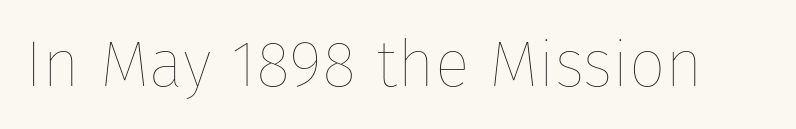
Q: Is the text bold? A: No.
Q: Is the text italic (slanted)? A: No, it is upright.
Q: Is the text underlined? A: No.
Q: Is the spacing between letters normal or unusually wide? A: Normal.
Q: Width (condensed, normal, or wide)? A: Normal.
Q: Stroke contrast? A: Low.
Q: x-height? A: Medium.
Q: Monospaced? A: No.
